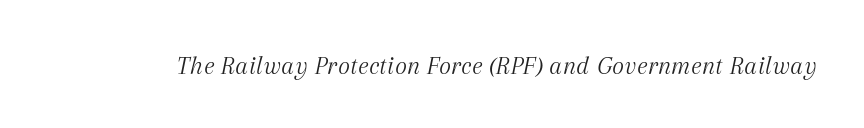
The image shows 26 px text type, italic (leaning right); set normal letter spacing, not underlined.
